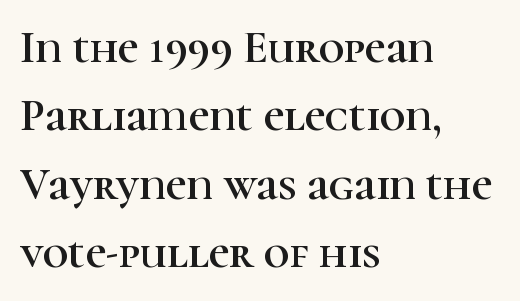
Q: Is the text italic (slanted)? A: No, it is upright.
Q: Is the typeface a serif or a sans-serif typeface? A: Serif.
Q: Is the text underlined? A: No.
Q: How is the paragraph aligned? A: Left-aligned.
Q: Is the spacing between letters normal or unusually wide? A: Normal.
Q: Is the spacing between lines tight, normal or loose? A: Normal.
Q: Width (condensed, normal, or wide)? A: Normal.
Q: Stroke contrast? A: High.
Q: x-height? A: Medium.
Q: Monospaced? A: No.
